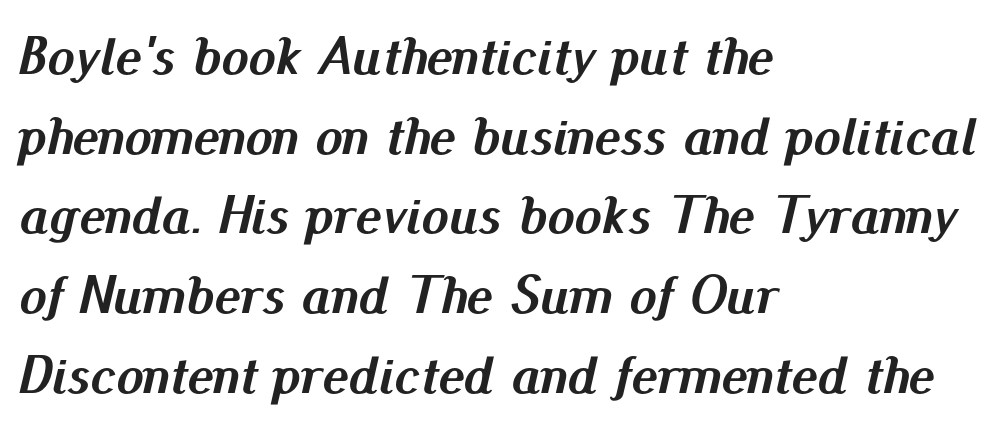
Reading down the column, the eye jumps a familiar distance to each next line. Compared with a centered layout, this one pins lines to the left instead. The specimen reads as italic at a glance. Standard letterfit; no display-style spreading of the glyphs.
